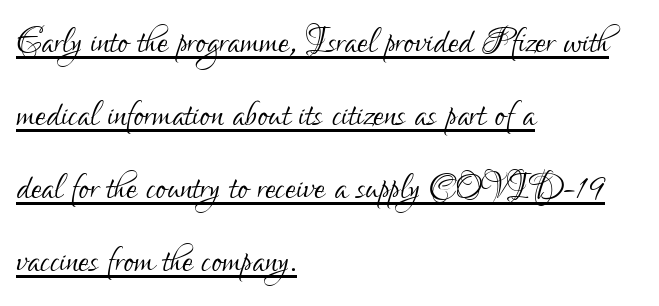
Bold? No — there's no thickening of the strokes. These lines are composed in type without serifs. The designer left line spacing at the default. The lines are quadded left. The rendering uses natural spacing where letterforms have individual widths.
